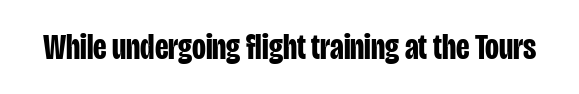
The image shows 36 px bold, condensed sans-serif type, upright; set normal letter spacing, not underlined; low stroke contrast and a large x-height.
